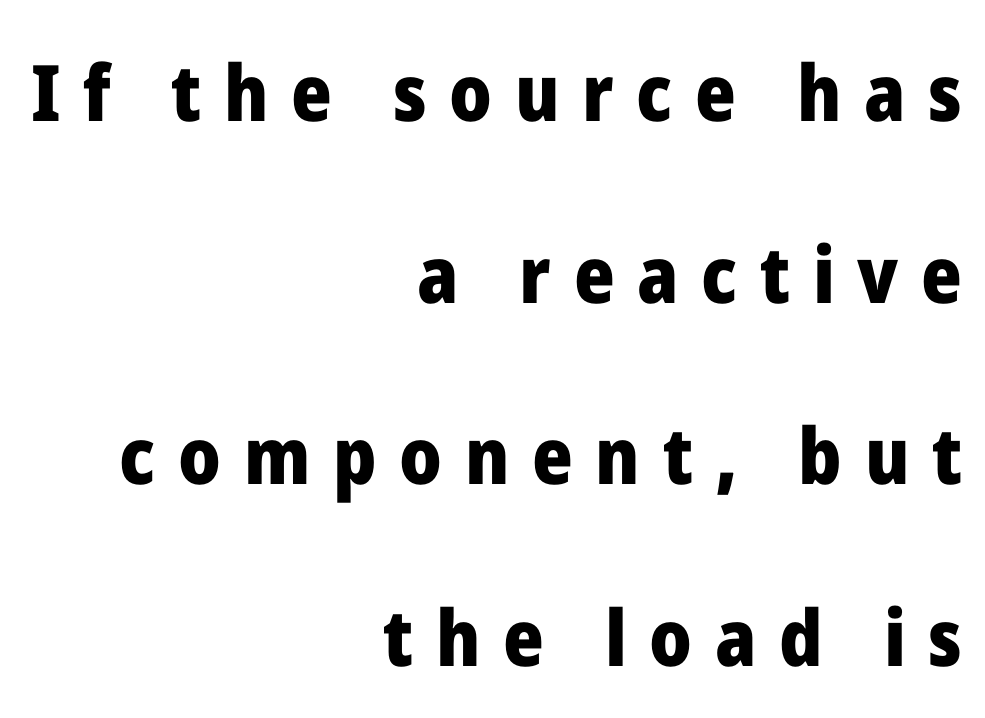
Q: Is the text bold? A: Yes.
Q: Is the text italic (slanted)? A: No, it is upright.
Q: Is the typeface a serif or a sans-serif typeface? A: Sans-serif.
Q: Is the text underlined? A: No.
Q: How is the paragraph aligned? A: Right-aligned.
Q: Is the spacing between letters normal or unusually wide? A: Unusually wide.
Q: Is the spacing between lines tight, normal or loose? A: Loose.
Q: Width (condensed, normal, or wide)? A: Normal.
Q: Stroke contrast? A: Low.
Q: x-height? A: Medium.
Q: Monospaced? A: No.
